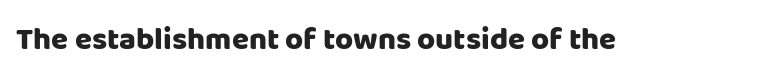
The image shows 31 px heavy sans-serif type, upright; set normal letter spacing, not underlined; low stroke contrast and a large x-height.
